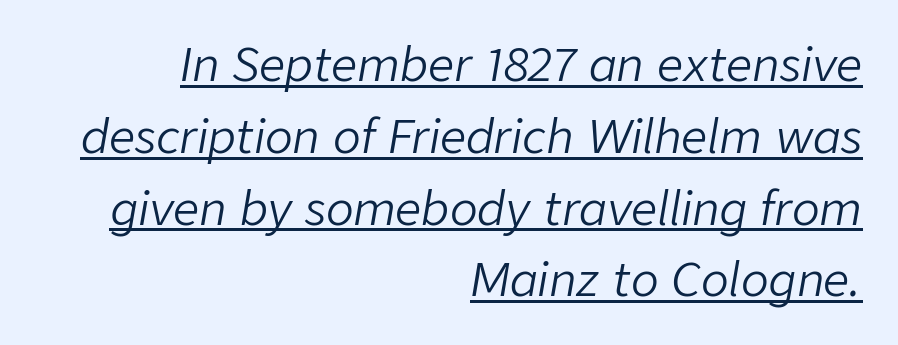
There's an unmistakable incline to the writing here. The rag falls on the left side of this text block. A continuous stroke trails under the words, as in a hyperlink. Looks like regular typesetting: each glyph gets only the width it needs.
